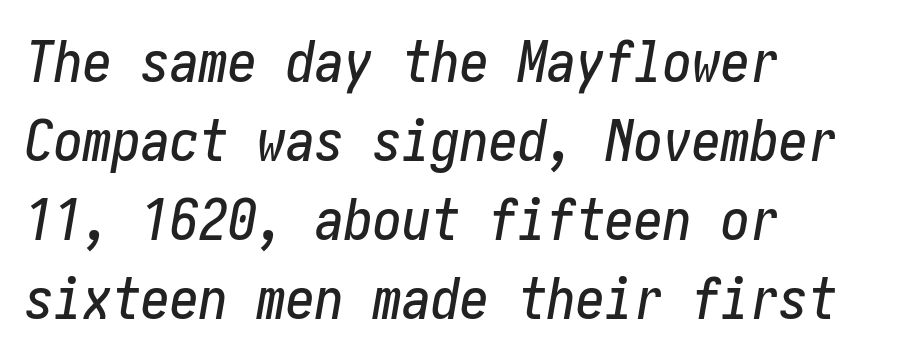
What stands out about the letter spacing? Nothing — it is the standard amount. Typeset ragged right — the left edge is the straight one. Emphasis-style slanted type is in use. Successive baselines arrive at the customary interval. The space directly below the letters is spotless.
